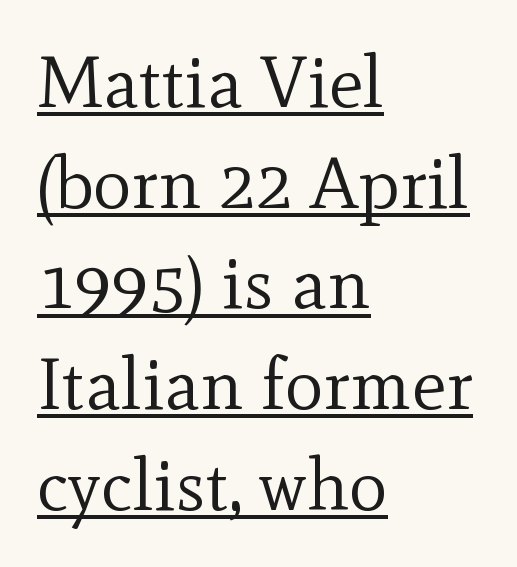
The font's upright variant was chosen for this text. Unlike a clean sans, this face finishes its strokes with serifs. The letterforms sit at book weight or below. The block of text has a typical density, with ordinary space between rows. Which margin do the lines hug? The left one — the right edge is uneven. The passage shown is typed in a proportional face where columns would drift.
